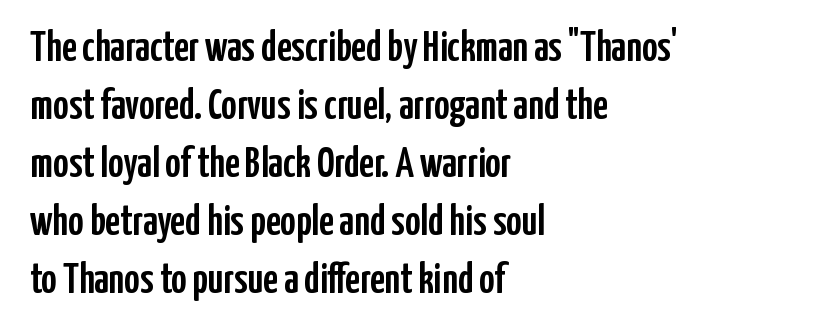
The image shows 42 px condensed sans-serif type, upright; set left-aligned, normal line spacing (1.38x), normal letter spacing, not underlined; low stroke contrast and a medium x-height.
